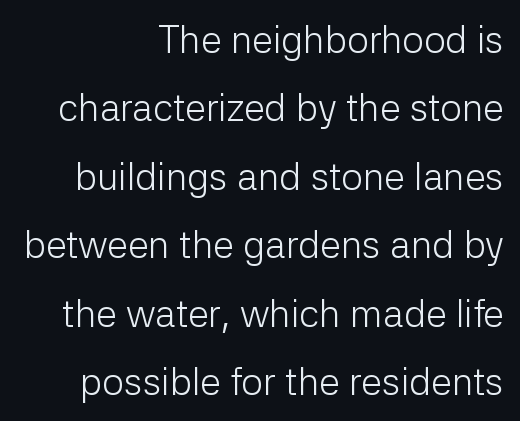
Lines of text with bare space underneath. Looks like regular typesetting: each glyph gets only the width it needs. A sans-serif font was chosen for this passage. Designer's note — italics off, roman on. On a weight scale, this lands at 450 or below. Honestly, the letter spacing is just normal — you wouldn't notice it.
